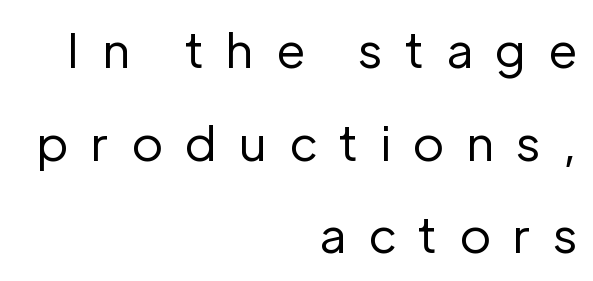
Q: Is the text bold? A: No.
Q: Is the text italic (slanted)? A: No, it is upright.
Q: Is the typeface a serif or a sans-serif typeface? A: Sans-serif.
Q: Is the text underlined? A: No.
Q: How is the paragraph aligned? A: Right-aligned.
Q: Is the spacing between letters normal or unusually wide? A: Unusually wide.
Q: Is the spacing between lines tight, normal or loose? A: Loose.
Q: Width (condensed, normal, or wide)? A: Normal.
Q: Stroke contrast? A: Low.
Q: x-height? A: Medium.
Q: Monospaced? A: No.
